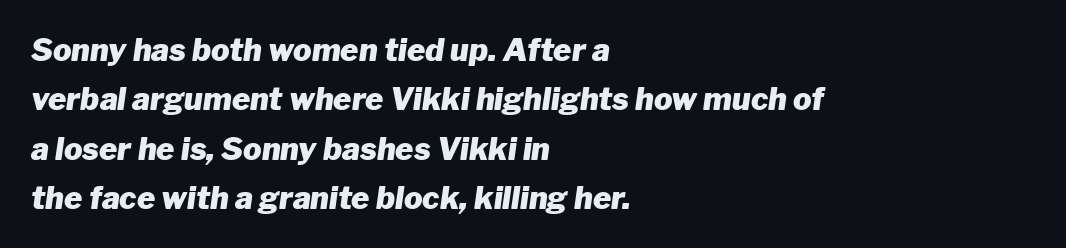
The image shows 31 px heavy type, italic (leaning right); set left-aligned, normal line spacing (1.59x), normal letter spacing, not underlined; low stroke contrast and a medium x-height.
